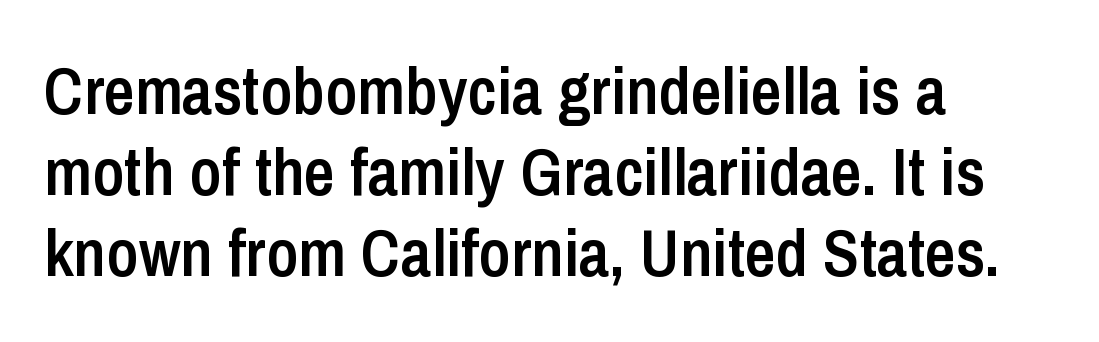
The image shows 67 px semibold, condensed sans-serif type, upright; set left-aligned, line spacing 1.21x, normal letter spacing, not underlined; low stroke contrast and a medium x-height.
